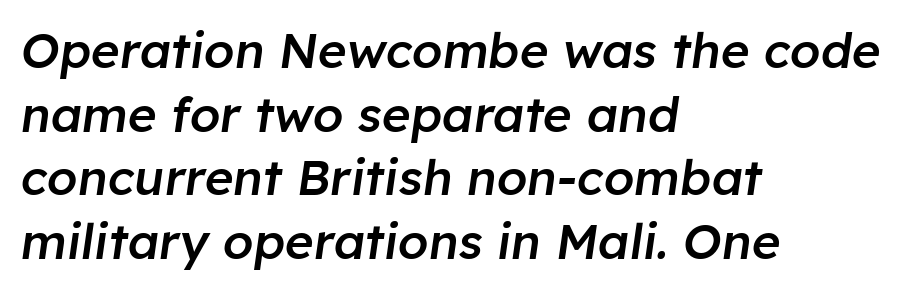
Q: Is the text bold? A: Semi-bold.
Q: Is the text italic (slanted)? A: Yes, it leans right by about 8 degrees.
Q: Is the text underlined? A: No.
Q: How is the paragraph aligned? A: Left-aligned.
Q: Is the spacing between letters normal or unusually wide? A: Normal.
Q: Is the spacing between lines tight, normal or loose? A: Normal.
Q: Width (condensed, normal, or wide)? A: Normal.
Q: Stroke contrast? A: Low.
Q: x-height? A: Medium.
Q: Monospaced? A: No.
